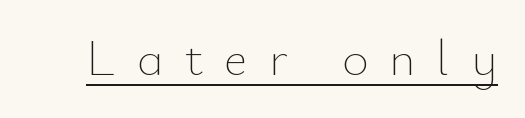
Q: Is the text bold? A: No.
Q: Is the text italic (slanted)? A: No, it is upright.
Q: Is the text underlined? A: Yes.
Q: Is the spacing between letters normal or unusually wide? A: Unusually wide.
Q: Width (condensed, normal, or wide)? A: Normal.
Q: Stroke contrast? A: Low.
Q: x-height? A: Small.
Q: Monospaced? A: No.
